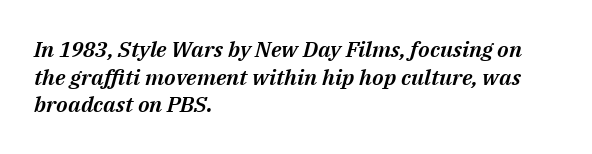
Rows of type keep a routine distance in the vertical direction. No extra tracking has been applied to these lines. The glyphs look as if they've been sheared to an angle. The rendering anchors every line to the left-hand side. The foot of each line stays bare and open.
